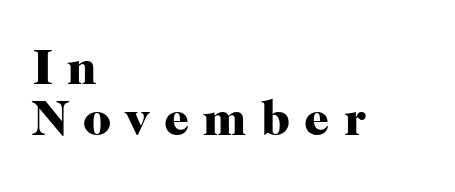
{"serif": "yes", "italic": "no", "bold": "yes", "weight": "heavy", "width": "normal", "stroke_contrast": "high", "x_height": "medium", "monospaced": "no", "underline": "no", "align": "left", "line_spacing": "tight", "line_spacing_ratio": 1.04, "letter_spacing": "wide", "letter_spacing_em": 0.29, "glyph_px": 49}
